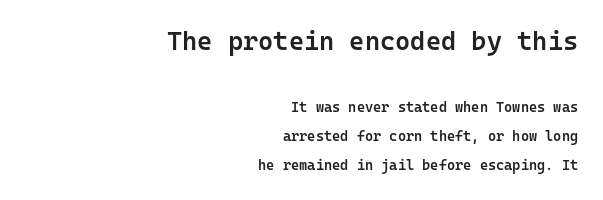
Q: Is the text bold? A: Semi-bold.
Q: Is the text italic (slanted)? A: No, it is upright.
Q: Is the text underlined? A: No.
Q: How is the paragraph aligned? A: Right-aligned.
Q: Is the spacing between letters normal or unusually wide? A: Normal.
Q: Is the spacing between lines tight, normal or loose? A: Loose.
Q: Which block of text is set in a larger size, the first (top) or the second (bottom)? A: The first (top) one.
